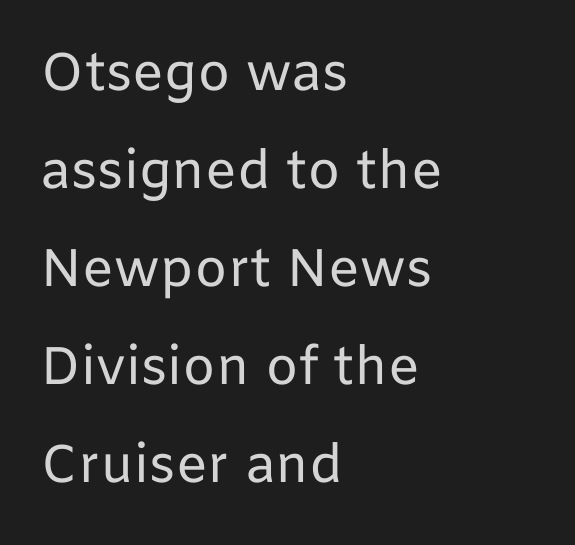
Tall strokes in this sample are plumb rather than angled. Weight: in the light-to-regular range. The ragged edge is on the right, which tells us the setting is flush left. Letterform terminals end flat and unadorned throughout the passage. These lines are rendered in a variable-pitch font. This rendering leaves character spacing at its baseline value.
